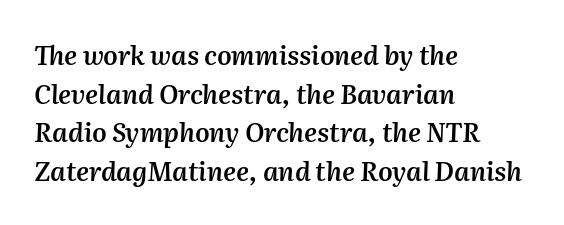
Nothing unusual about the tracking: characters are spaced as the font intends. The paragraph shown leans on its left margin. Baseline-to-baseline distance is the conventional proportion of letter height. This sample uses an oblique cut, with every glyph tilted off the vertical. Descender tails drop into unmarked territory. Typographic density is moderately raised because the face is semibold.
